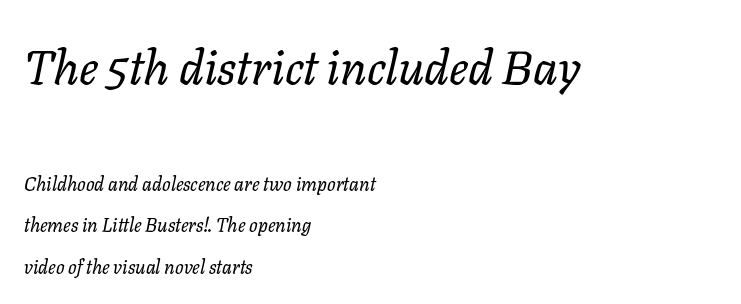
Notice how the stems are inclined rather than vertical — that's the hallmark of italics. The words here are not underlined. These lines keep a tight, regular rhythm from letter to letter. Ink coverage per letter is moderate at most. The letters advance in unequal steps, a hallmark of proportional type. The ragged edge is on the right, which tells us the setting is flush left.
